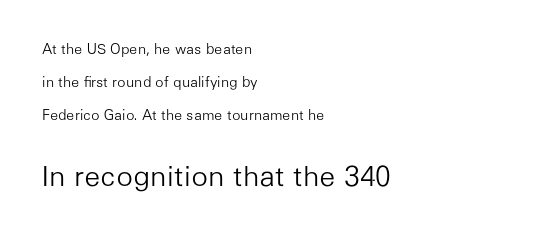
Each new line begins a long way beneath the previous one. Students, note that the glyphs here touch the page at normal intervals. Anything drawn beneath the words? Only blank space. Reading top to bottom, the characters get bigger at the block break. Characters remain perfectly vertical along every line.
